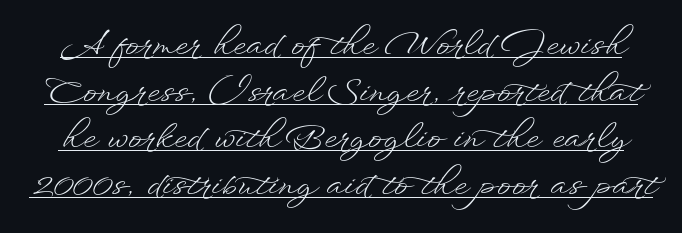
{"bold": "no", "weight": "light", "width": "wide", "stroke_contrast": "low", "x_height": "small", "monospaced": "no", "underline": "yes", "line_spacing": "normal", "line_spacing_ratio": 1.41, "letter_spacing": "normal", "letter_spacing_em": 0.0, "glyph_px": 33}
